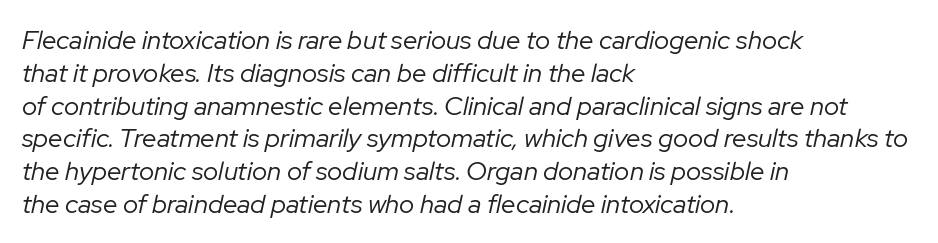
Would a proofreader flag this as italicized? Yes. Tracking value appears to be zero — textbook default spacing. The leading is moderate, giving the passage an even texture. These lines are set flush left with a ragged right edge.
